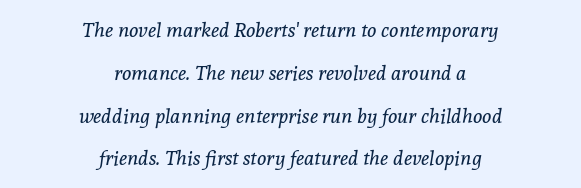
The image shows 20 px text type, italic (leaning right); set centered, loose line spacing (2.14x), normal letter spacing, not underlined.
